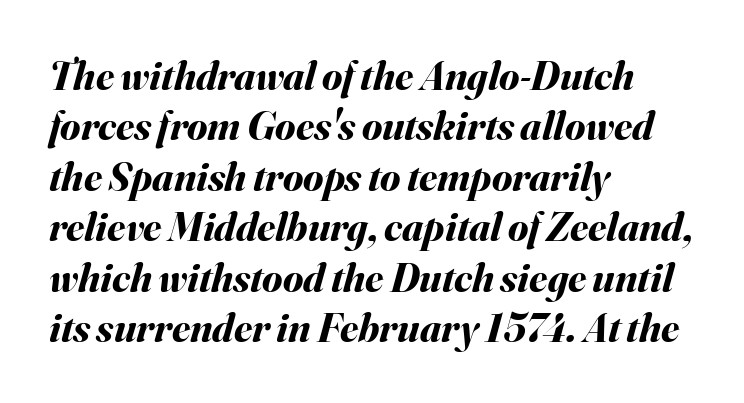
{"italic": "yes", "lean": "right", "slant_degrees": 16, "bold": "yes", "weight": "bold", "width": "normal", "stroke_contrast": "medium", "x_height": "small", "monospaced": "no", "underline": "no", "align": "left", "line_spacing_ratio": 1.23, "letter_spacing": "normal", "letter_spacing_em": 0.0, "glyph_px": 41}
